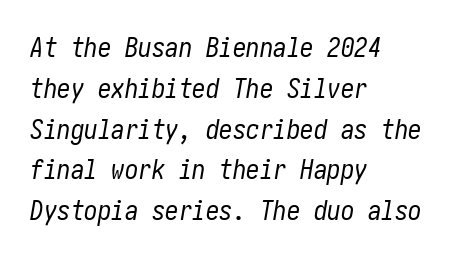
The font's italic variant was chosen for this text. Descenders hang freely into open space. What stands out about the letter spacing? Nothing — it is the standard amount. The rendering uses a moderate line-height, typical for paragraphs. Reading down the block, your eye returns to a fixed left position each line.
